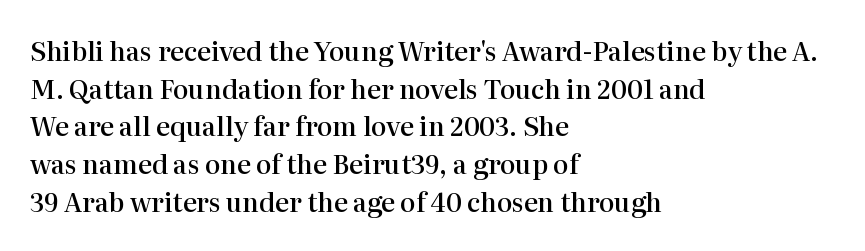
The image shows 26 px text type, upright; set left-aligned, normal line spacing (1.45x), normal letter spacing, not underlined.
